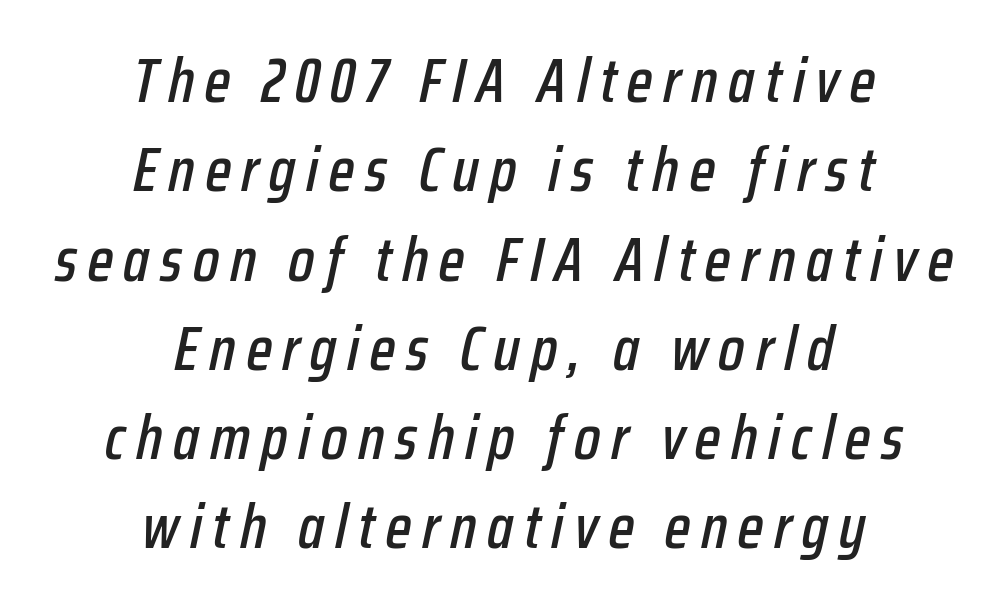
{"italic": "yes", "lean": "right", "slant_degrees": 12, "width": "condensed", "stroke_contrast": "low", "x_height": "medium", "monospaced": "no", "underline": "no", "align": "center", "line_spacing": "normal", "line_spacing_ratio": 1.44, "glyph_px": 62}
